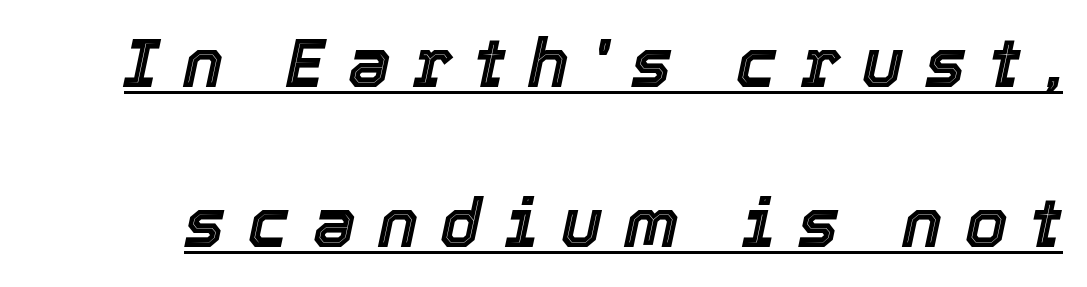
The image shows 68 px text type, italic (leaning right); set loose line spacing (2.36x), unusually wide letter spacing (+0.33 em), underlined; a medium x-height.
